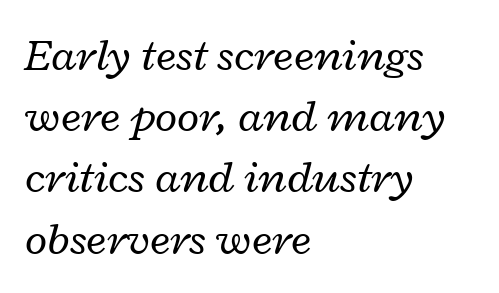
Q: Is the text bold? A: No.
Q: Is the text italic (slanted)? A: Yes, it leans right by about 12 degrees.
Q: Is the text underlined? A: No.
Q: How is the paragraph aligned? A: Left-aligned.
Q: Is the spacing between letters normal or unusually wide? A: Normal.
Q: Is the spacing between lines tight, normal or loose? A: Normal.
Q: Width (condensed, normal, or wide)? A: Wide.
Q: Stroke contrast? A: Low.
Q: x-height? A: Medium.
Q: Monospaced? A: No.
